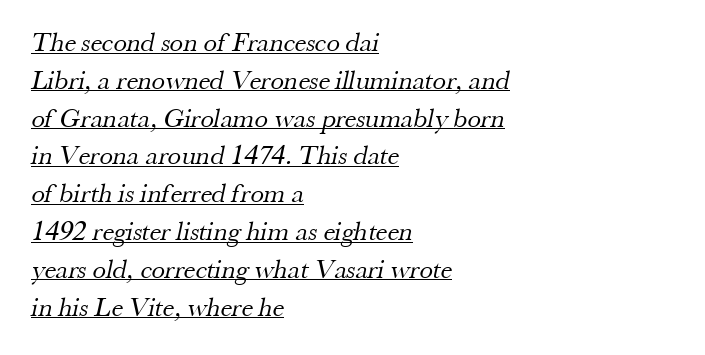
{"bold": "no", "underline": "yes", "align": "left", "line_spacing": "normal", "line_spacing_ratio": 1.4, "letter_spacing": "normal", "letter_spacing_em": 0.0, "glyph_px": 27}
